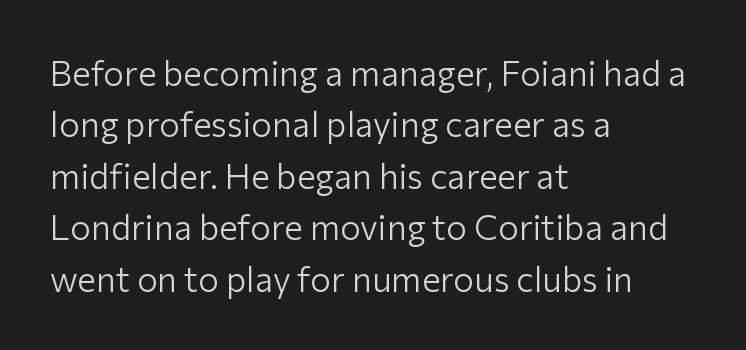
{"serif": "no", "italic": "no", "bold": "no", "weight": "light", "width": "normal", "stroke_contrast": "low", "x_height": "medium", "monospaced": "no", "underline": "no", "align": "left", "line_spacing": "normal", "line_spacing_ratio": 1.47, "letter_spacing": "normal", "letter_spacing_em": 0.0, "glyph_px": 35}
